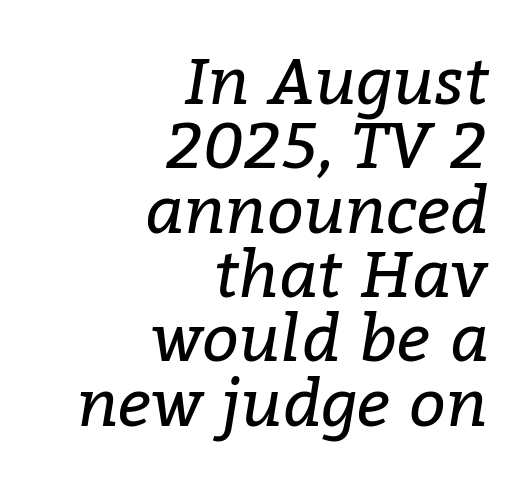
The letters advance in unequal steps, a hallmark of proportional type. This block would grow much taller if given ordinary leading; it's compressed now. No extra tracking has been applied to these lines. The lines in this sample share a right terminus and differ only in where they begin. A clean baseline with only descenders dipping below it.
